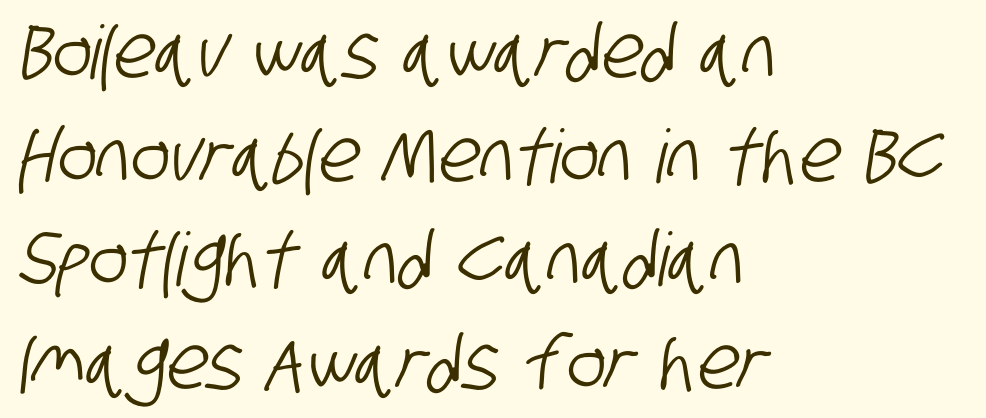
The image shows 74 px condensed sans-serif type; set left-aligned, normal line spacing (1.4x), normal letter spacing, not underlined; low stroke contrast and a large x-height.
